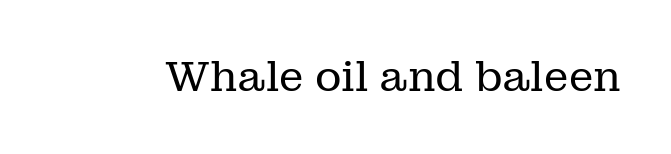
Q: Is the text bold? A: No.
Q: Is the text italic (slanted)? A: No, it is upright.
Q: Is the typeface a serif or a sans-serif typeface? A: Serif.
Q: Is the text underlined? A: No.
Q: Is the spacing between letters normal or unusually wide? A: Normal.
Q: Width (condensed, normal, or wide)? A: Normal.
Q: Stroke contrast? A: Low.
Q: x-height? A: Medium.
Q: Monospaced? A: No.
